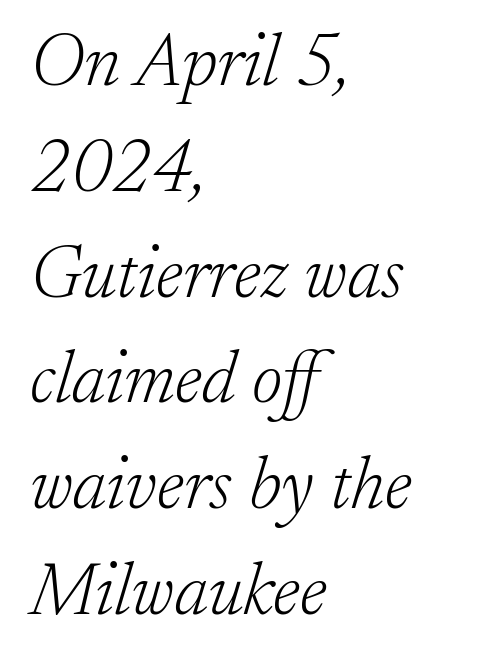
{"serif": "yes", "italic": "yes", "lean": "right", "slant_degrees": 17, "bold": "no", "weight": "light", "width": "normal", "stroke_contrast": "low", "x_height": "small", "monospaced": "no", "underline": "no", "align": "left", "line_spacing": "normal", "line_spacing_ratio": 1.43, "letter_spacing": "normal", "letter_spacing_em": 0.0, "glyph_px": 74}
